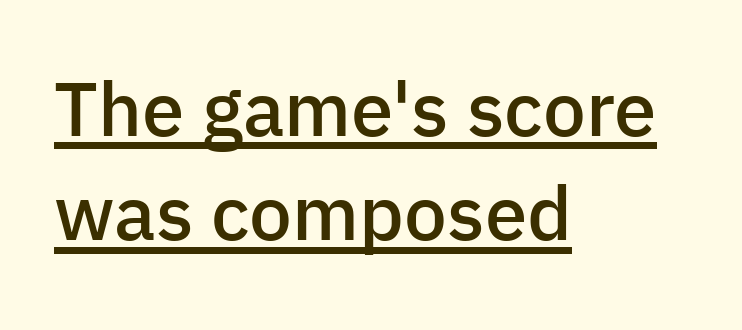
The string is rendered with underlining switched on. Which margin do the lines hug? The left one — the right edge is uneven. A normal amount of white space separates one row of letters from the next. Think of a printed novel: that variable character pitch is what you see here.
